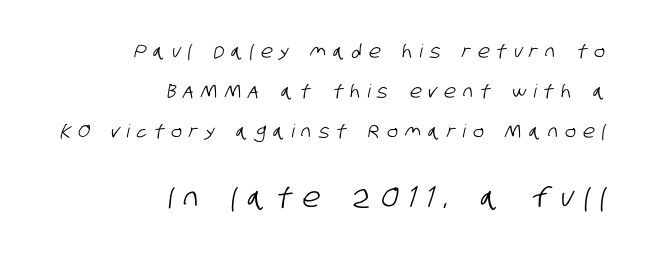
The space between consecutive lines is lavish. Display-style spreading of the glyphs; the letterfit is very open. The paragraph shown leans on its right margin. Typesetter's note — lower block bumped up in size, upper block left smaller. Beneath every word, the page is bare.
